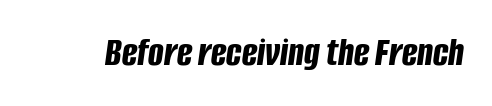
Each word holds together tightly as a unit, with standard inter-letter gaps. The area under the type is left untouched. The face used here is proportionally spaced, like ordinary book or web type. The passage shown is emphatically bold.
